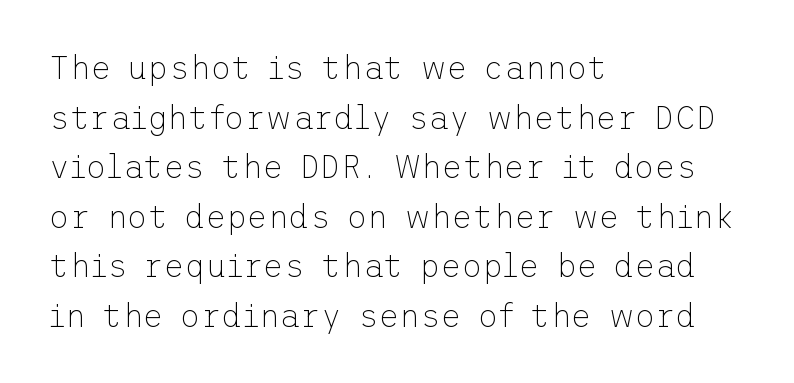
{"serif": "no", "italic": "no", "bold": "no", "weight": "thin", "width": "normal", "stroke_contrast": "low", "x_height": "medium", "underline": "no", "align": "left", "line_spacing": "normal", "line_spacing_ratio": 1.55, "letter_spacing": "normal", "letter_spacing_em": 0.0, "glyph_px": 32}
